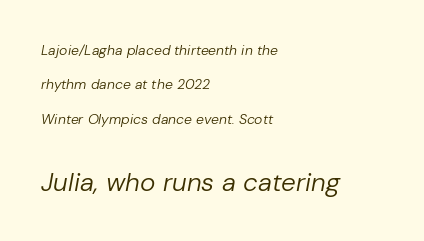
Here the glyphs are tracked normally, forming tight word shapes. Rule under the text: the space is simply empty. An italicized treatment has been applied to the whole sample. Rows of type keep a wide berth in the vertical direction.
